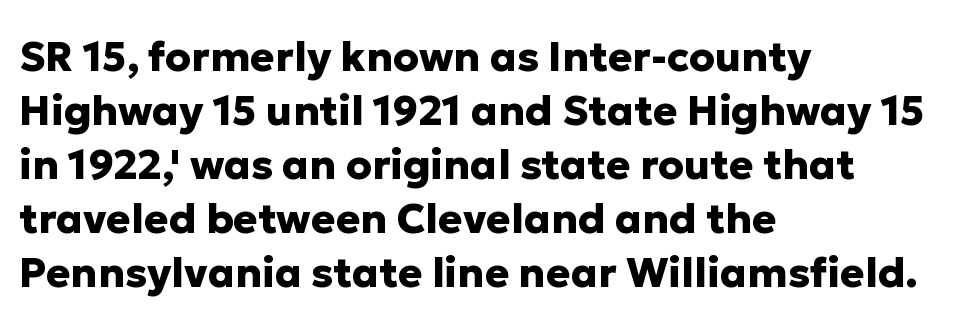
The image shows 41 px heavy sans-serif type, upright; set left-aligned, normal line spacing (1.32x), normal letter spacing, not underlined; low stroke contrast and a medium x-height.
